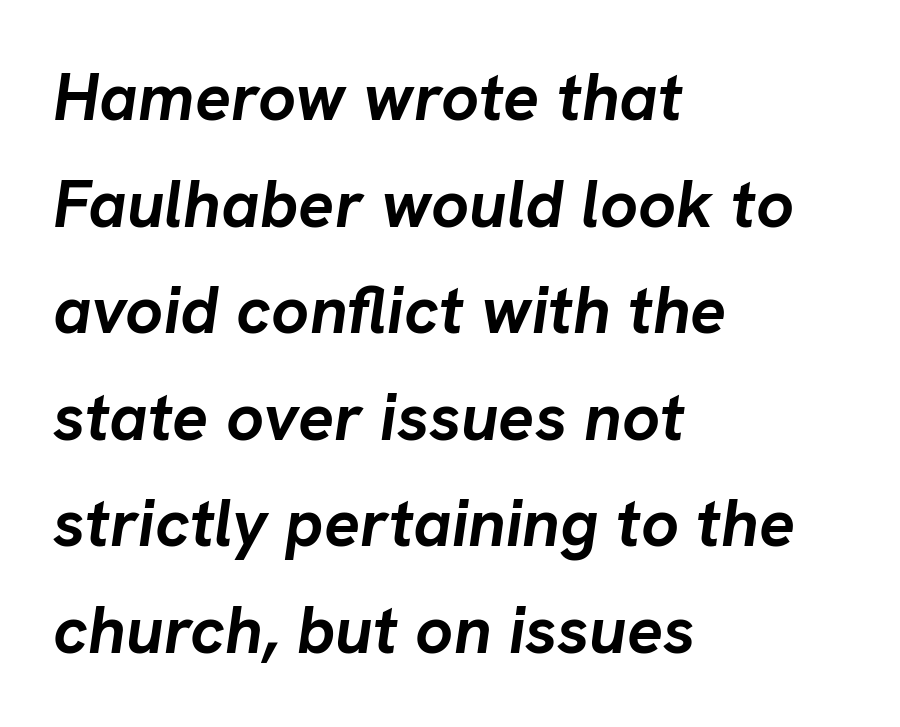
{"italic": "yes", "lean": "right", "slant_degrees": 8, "bold": "yes", "weight": "semibold", "width": "normal", "stroke_contrast": "low", "x_height": "medium", "monospaced": "no", "underline": "no", "align": "left", "line_spacing": "normal", "line_spacing_ratio": 1.59, "letter_spacing": "normal", "letter_spacing_em": 0.0, "glyph_px": 67}
